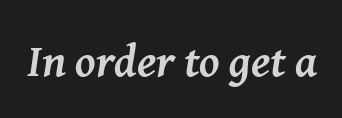
Q: Is the text bold? A: Yes.
Q: Is the text italic (slanted)? A: Yes, it leans right by about 8 degrees.
Q: Is the typeface a serif or a sans-serif typeface? A: Serif.
Q: Is the text underlined? A: No.
Q: Is the spacing between letters normal or unusually wide? A: Normal.
Q: Width (condensed, normal, or wide)? A: Normal.
Q: Stroke contrast? A: Medium.
Q: x-height? A: Medium.
Q: Monospaced? A: No.
